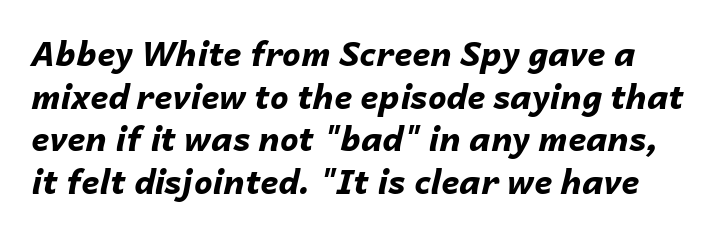
These lines are rendered in a variable-pitch font. The font's italic variant was chosen for this text. Here the glyphs are tracked normally, forming tight word shapes. The font is running at its bold setting. This sample keeps an unexceptional amount of space between lines.
